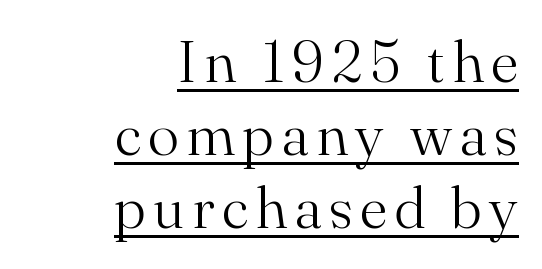
The image shows 59 px light serif type, upright; set right-aligned, line spacing 1.24x, underlined; medium stroke contrast and a small x-height.
